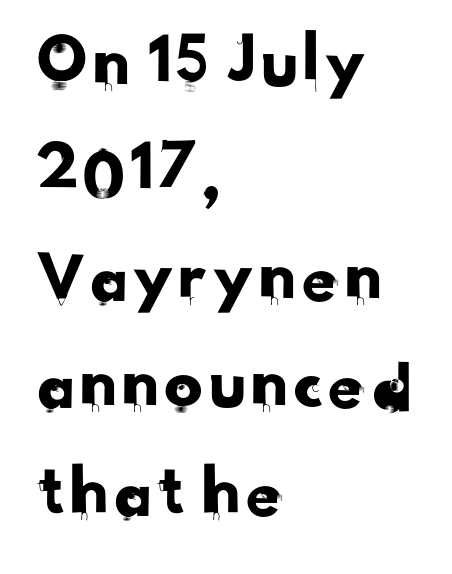
The image shows 76 px sans-serif type; set left-aligned, normal line spacing (1.41x), normal letter spacing, not underlined; low stroke contrast and a small x-height.
